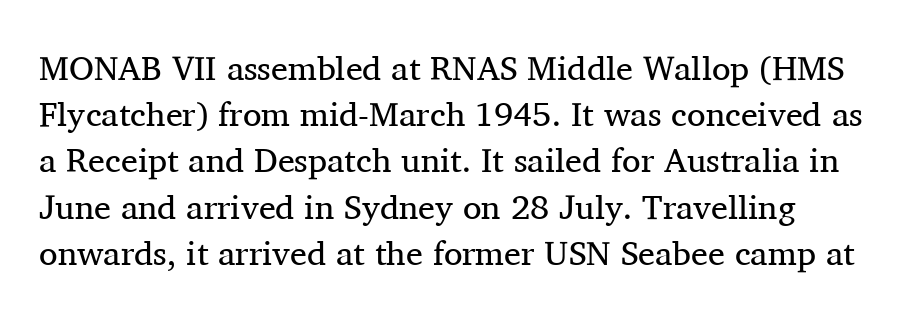
Q: Is the text bold? A: No.
Q: Is the text italic (slanted)? A: No, it is upright.
Q: Is the typeface a serif or a sans-serif typeface? A: Serif.
Q: Is the text underlined? A: No.
Q: Is the spacing between letters normal or unusually wide? A: Normal.
Q: Is the spacing between lines tight, normal or loose? A: Normal.
Q: Width (condensed, normal, or wide)? A: Normal.
Q: Stroke contrast? A: Medium.
Q: x-height? A: Medium.
Q: Monospaced? A: No.
